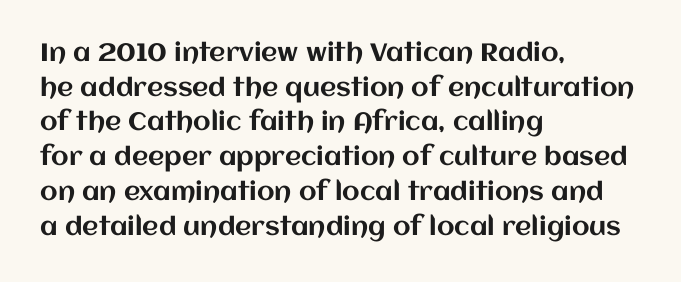
Q: Is the text italic (slanted)? A: No, it is upright.
Q: Is the text underlined? A: No.
Q: How is the paragraph aligned? A: Left-aligned.
Q: Is the spacing between letters normal or unusually wide? A: Normal.
Q: Is the spacing between lines tight, normal or loose? A: Normal.
